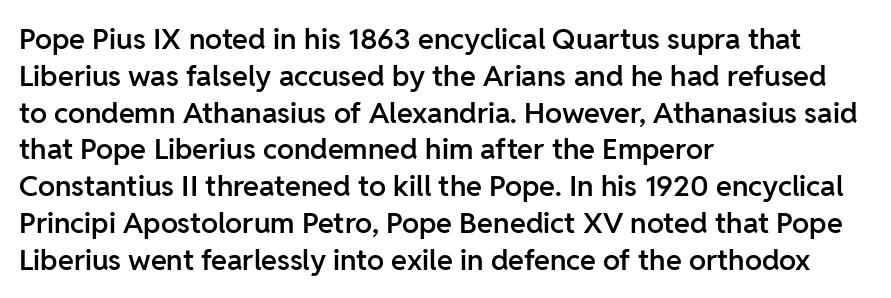
The image shows 29 px semibold sans-serif type, upright; set left-aligned, normal line spacing (1.27x), normal letter spacing, not underlined; low stroke contrast and a medium x-height.
